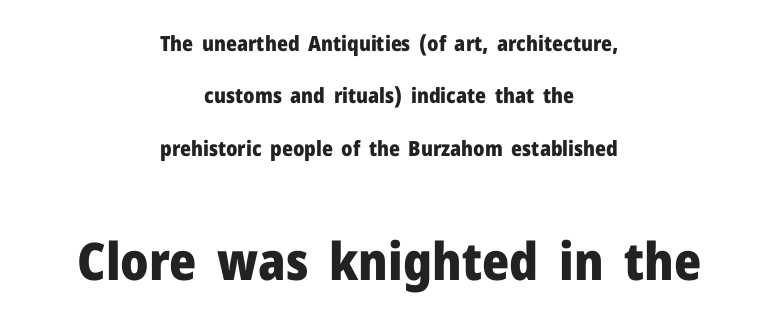
Tracking value appears to be zero — textbook default spacing. Rule under the text: the space is simply empty. Note the varied advance widths — an 'i' is clearly narrower than an 'm'. Tall strokes in this sample are plumb rather than angled.
